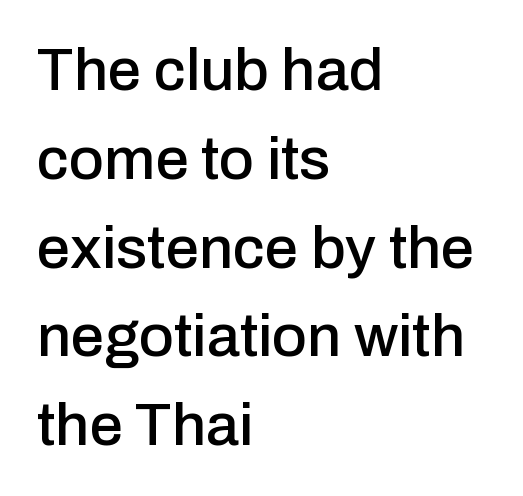
{"serif": "no", "italic": "no", "width": "normal", "stroke_contrast": "low", "x_height": "medium", "monospaced": "no", "underline": "no", "align": "left", "line_spacing": "normal", "line_spacing_ratio": 1.48, "letter_spacing": "normal", "letter_spacing_em": 0.0, "glyph_px": 60}
